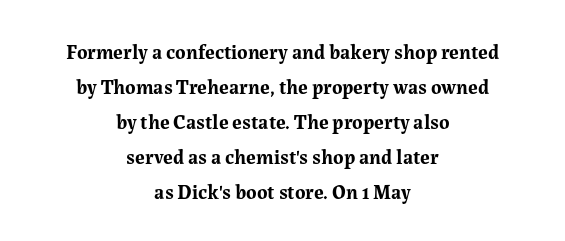
Q: Is the text bold? A: Yes.
Q: Is the text italic (slanted)? A: No, it is upright.
Q: Is the text underlined? A: No.
Q: How is the paragraph aligned? A: Centered.
Q: Is the spacing between letters normal or unusually wide? A: Normal.
